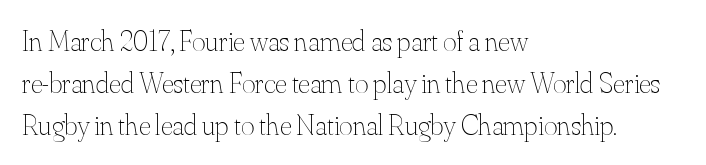
Q: Is the text bold? A: No.
Q: Is the text italic (slanted)? A: No, it is upright.
Q: Is the text underlined? A: No.
Q: How is the paragraph aligned? A: Left-aligned.
Q: Is the spacing between letters normal or unusually wide? A: Normal.
Q: Is the spacing between lines tight, normal or loose? A: Normal.
Q: Width (condensed, normal, or wide)? A: Normal.
Q: Stroke contrast? A: Medium.
Q: x-height? A: Small.
Q: Monospaced? A: No.
